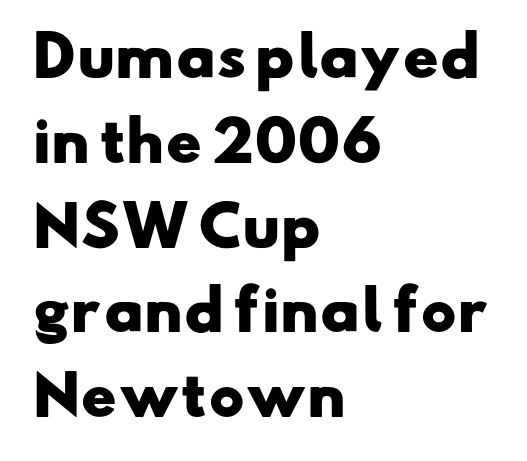
The image shows 54 px heavy, wide sans-serif type; set left-aligned, normal line spacing (1.57x), normal letter spacing, not underlined; low stroke contrast and a small x-height.
